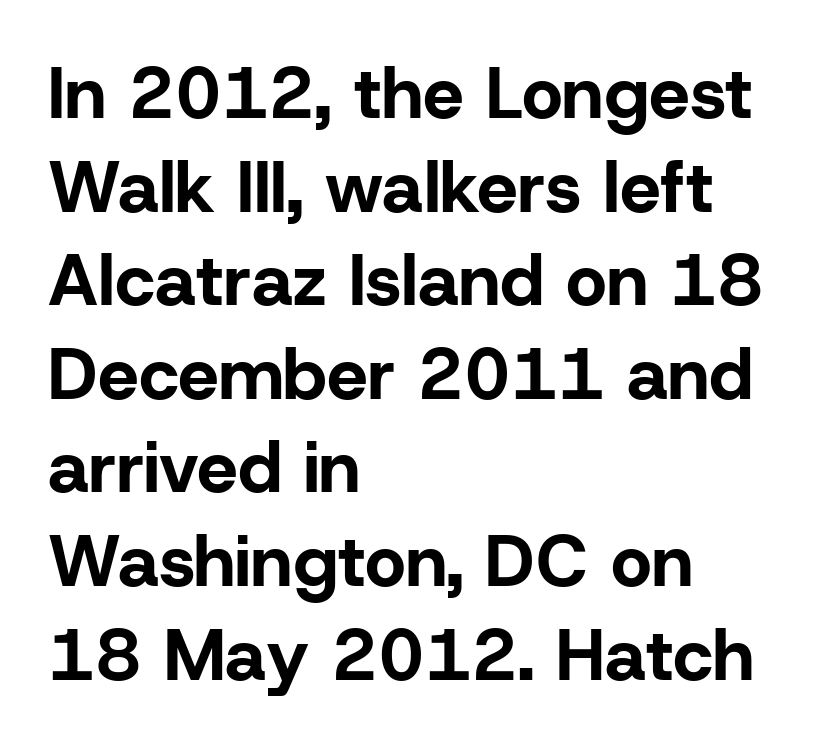
Q: Is the text bold? A: Yes.
Q: Is the text italic (slanted)? A: No, it is upright.
Q: Is the typeface a serif or a sans-serif typeface? A: Sans-serif.
Q: Is the text underlined? A: No.
Q: How is the paragraph aligned? A: Left-aligned.
Q: Is the spacing between letters normal or unusually wide? A: Normal.
Q: Is the spacing between lines tight, normal or loose? A: Normal.
Q: Width (condensed, normal, or wide)? A: Normal.
Q: Stroke contrast? A: Low.
Q: x-height? A: Medium.
Q: Monospaced? A: No.
